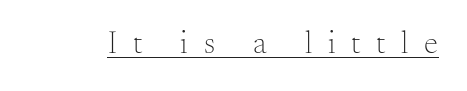
Q: Is the text bold? A: No.
Q: Is the text italic (slanted)? A: No, it is upright.
Q: Is the typeface a serif or a sans-serif typeface? A: Serif.
Q: Is the text underlined? A: Yes.
Q: Is the spacing between letters normal or unusually wide? A: Unusually wide.
Q: Width (condensed, normal, or wide)? A: Normal.
Q: Stroke contrast? A: Medium.
Q: x-height? A: Small.
Q: Monospaced? A: No.
